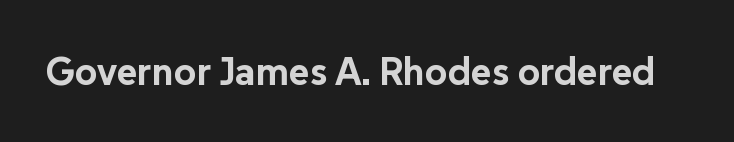
{"serif": "no", "italic": "no", "bold": "yes", "weight": "bold", "width": "normal", "stroke_contrast": "low", "x_height": "medium", "monospaced": "no", "underline": "no", "letter_spacing": "normal", "letter_spacing_em": 0.0, "glyph_px": 39}
